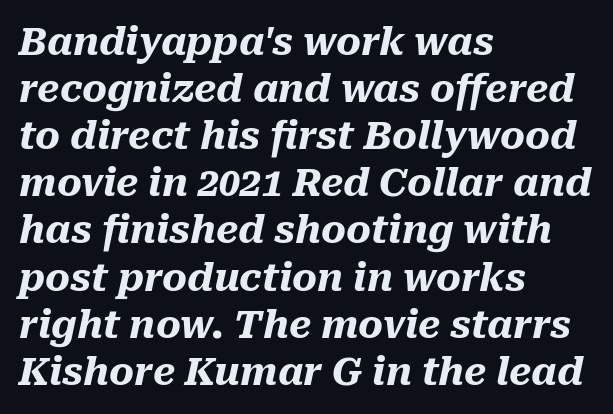
Q: Is the text bold? A: Yes.
Q: Is the text italic (slanted)? A: Yes, it leans right by about 10 degrees.
Q: Is the text underlined? A: No.
Q: How is the paragraph aligned? A: Left-aligned.
Q: Is the spacing between letters normal or unusually wide? A: Normal.
Q: Width (condensed, normal, or wide)? A: Normal.
Q: Stroke contrast? A: Medium.
Q: x-height? A: Medium.
Q: Monospaced? A: No.
